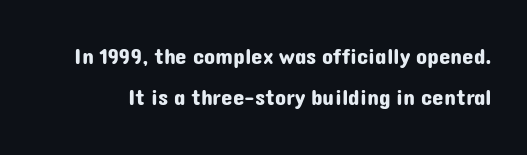
The image shows 23 px text type, upright; set line spacing 1.79x, normal letter spacing, not underlined.
